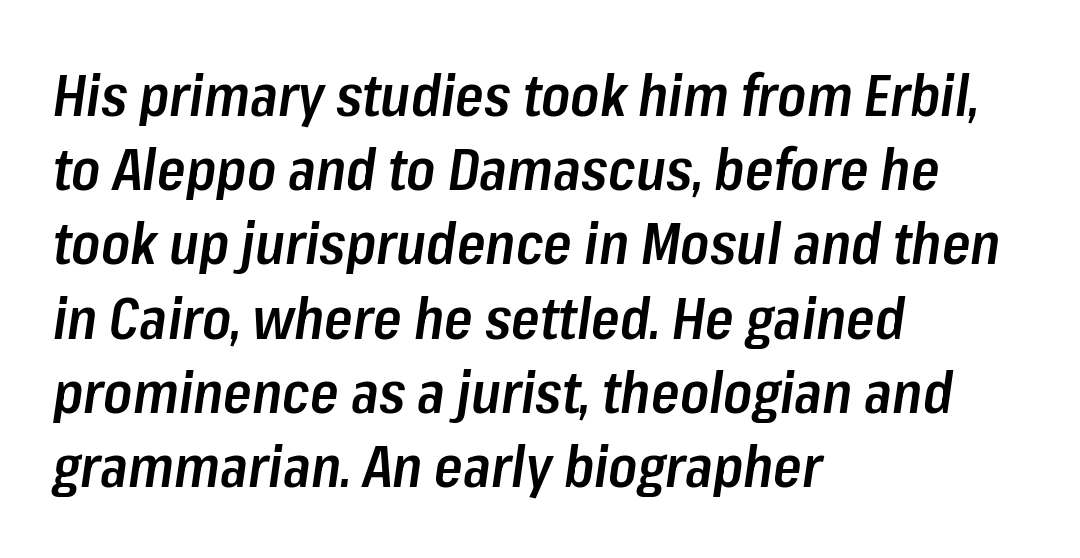
Q: Is the text bold? A: Semi-bold.
Q: Is the text italic (slanted)? A: Yes, it leans right by about 8 degrees.
Q: Is the text underlined? A: No.
Q: How is the paragraph aligned? A: Left-aligned.
Q: Is the spacing between letters normal or unusually wide? A: Normal.
Q: Is the spacing between lines tight, normal or loose? A: Normal.
Q: Width (condensed, normal, or wide)? A: Condensed.
Q: Stroke contrast? A: Low.
Q: x-height? A: Medium.
Q: Monospaced? A: No.
